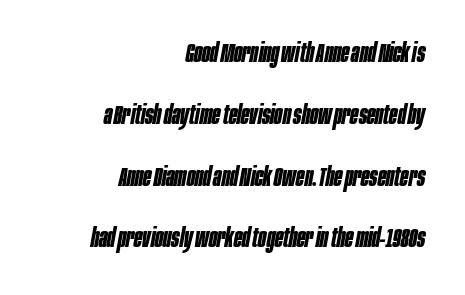
The image shows 27 px bold type, italic (leaning right); set right-aligned, loose line spacing (2.29x), normal letter spacing, not underlined.
